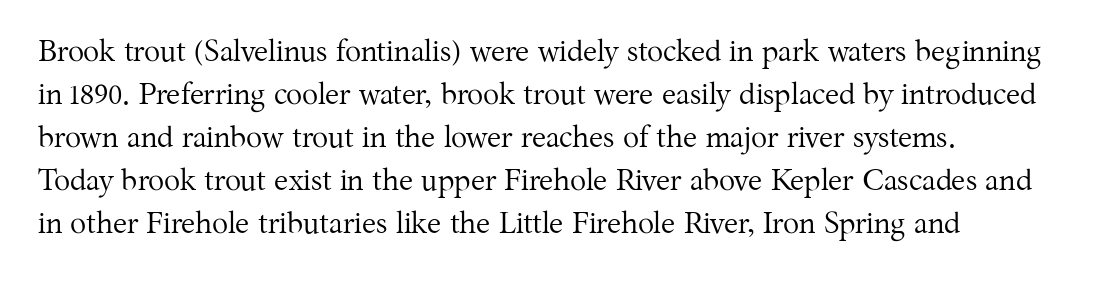
{"serif": "yes", "italic": "no", "bold": "no", "weight": "regular", "width": "normal", "stroke_contrast": "medium", "x_height": "medium", "monospaced": "no", "underline": "no", "align": "left", "line_spacing": "normal", "line_spacing_ratio": 1.43, "letter_spacing": "normal", "letter_spacing_em": 0.0, "glyph_px": 30}
